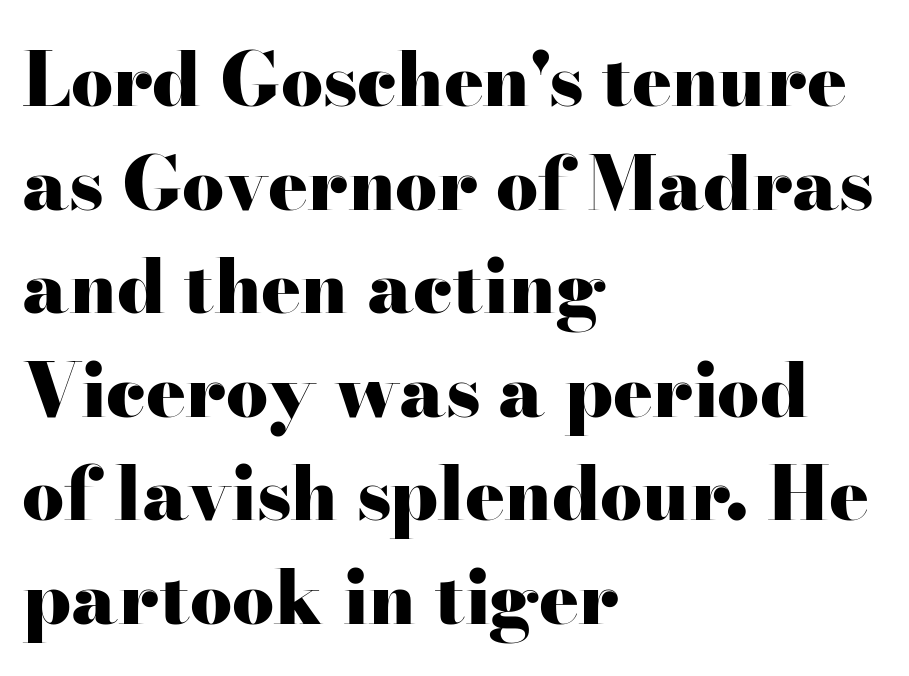
Q: Is the text bold? A: Yes.
Q: Is the text italic (slanted)? A: No, it is upright.
Q: Is the typeface a serif or a sans-serif typeface? A: Serif.
Q: Is the text underlined? A: No.
Q: How is the paragraph aligned? A: Left-aligned.
Q: Is the spacing between letters normal or unusually wide? A: Normal.
Q: Is the spacing between lines tight, normal or loose? A: Normal.
Q: Width (condensed, normal, or wide)? A: Wide.
Q: Stroke contrast? A: High.
Q: x-height? A: Small.
Q: Monospaced? A: No.
